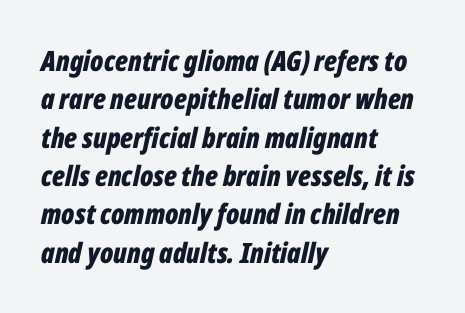
Q: Is the text bold? A: Yes.
Q: Is the text italic (slanted)? A: Yes, it leans right by about 12 degrees.
Q: Is the text underlined? A: No.
Q: How is the paragraph aligned? A: Left-aligned.
Q: Is the spacing between letters normal or unusually wide? A: Normal.
Q: Is the spacing between lines tight, normal or loose? A: Normal.
Q: Width (condensed, normal, or wide)? A: Condensed.
Q: Stroke contrast? A: Low.
Q: x-height? A: Medium.
Q: Monospaced? A: No.
